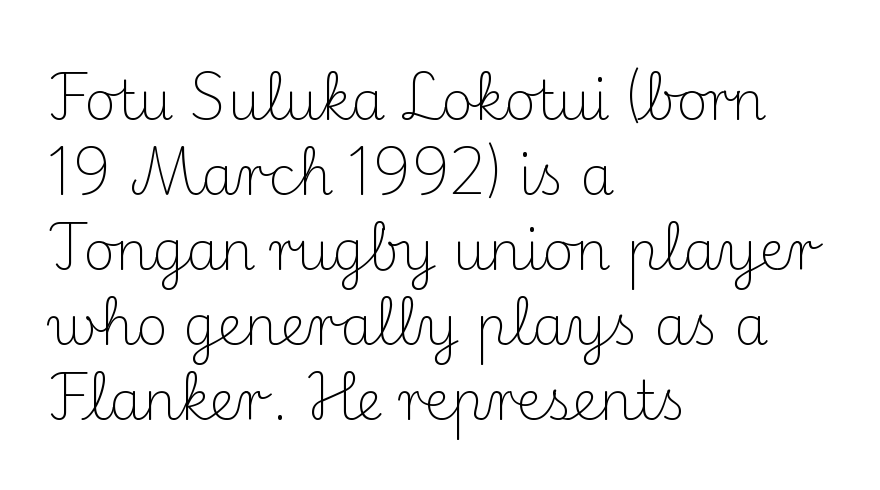
The image shows 54 px light serif type, upright; set left-aligned, normal line spacing (1.39x), normal letter spacing, not underlined; medium stroke contrast and a small x-height.
